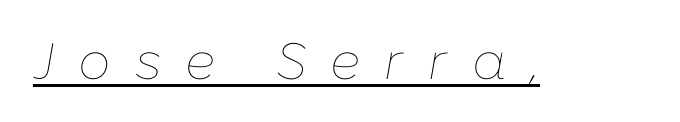
The image shows 51 px thin type, italic (leaning right); set unusually wide letter spacing (+0.47 em), underlined; low stroke contrast and a medium x-height.
